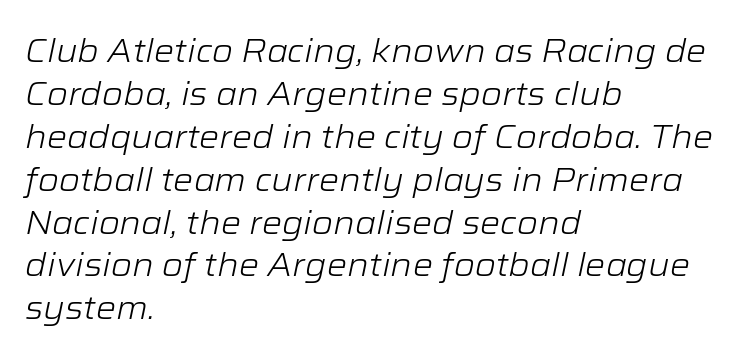
The image shows 32 px light, wide type, italic (leaning right); set left-aligned, normal line spacing (1.34x), normal letter spacing, not underlined; low stroke contrast and a medium x-height.
